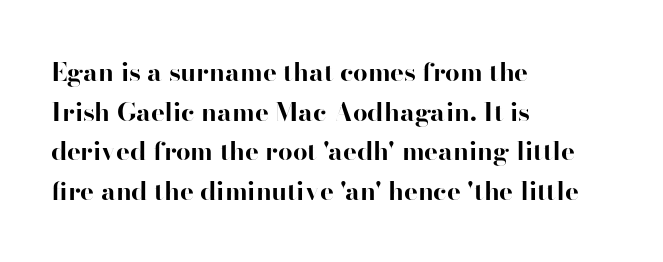
Q: Is the text bold? A: Yes.
Q: Is the text italic (slanted)? A: No, it is upright.
Q: Is the text underlined? A: No.
Q: How is the paragraph aligned? A: Left-aligned.
Q: Is the spacing between letters normal or unusually wide? A: Normal.
Q: Is the spacing between lines tight, normal or loose? A: Normal.
